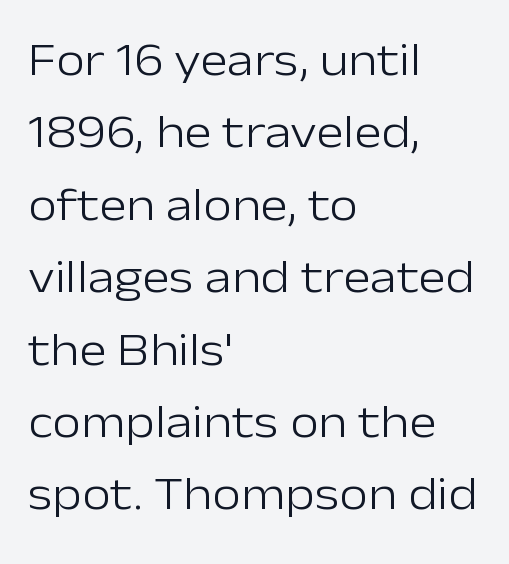
These lines stack with their left ends in a neat column. No letter is thick-stroked: the sample isn't bold. Standard letterfit; no display-style spreading of the glyphs. This is sans-serif lettering, the kind often seen on screens and signage. Descenders are the only things crossing below the line.
